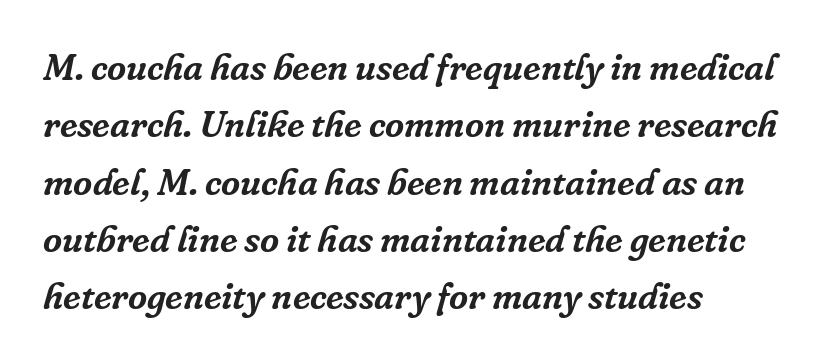
{"serif": "yes", "italic": "yes", "lean": "right", "slant_degrees": 16, "width": "normal", "stroke_contrast": "low", "x_height": "medium", "monospaced": "no", "underline": "no", "align": "left", "line_spacing": "normal", "line_spacing_ratio": 1.55, "letter_spacing": "normal", "letter_spacing_em": 0.0, "glyph_px": 37}
